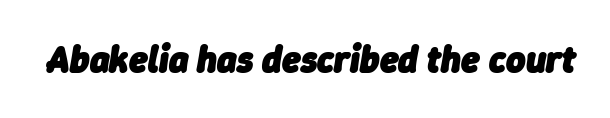
The image shows 37 px heavy type, italic (leaning right); set normal letter spacing, not underlined; low stroke contrast and a medium x-height.
